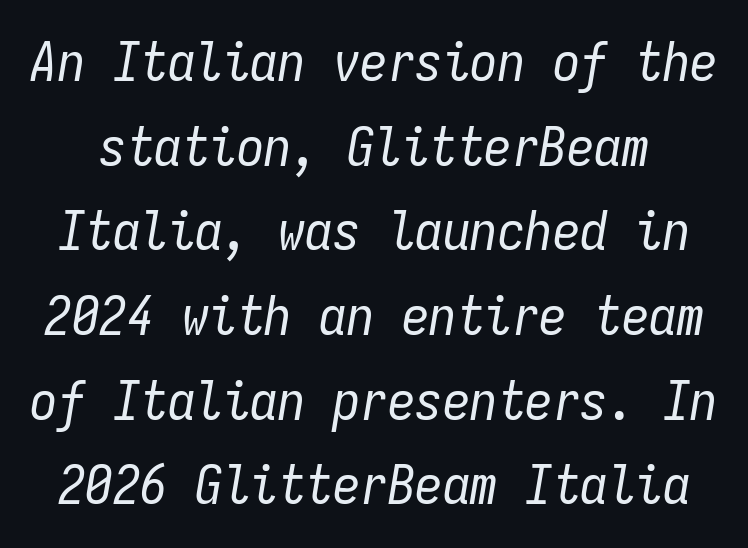
Q: Is the text bold? A: No.
Q: Is the text italic (slanted)? A: Yes, it leans right by about 9 degrees.
Q: Is the text underlined? A: No.
Q: Is the spacing between letters normal or unusually wide? A: Normal.
Q: Is the spacing between lines tight, normal or loose? A: Normal.
Q: Width (condensed, normal, or wide)? A: Condensed.
Q: Stroke contrast? A: Low.
Q: x-height? A: Medium.
Q: Monospaced? A: Yes.
